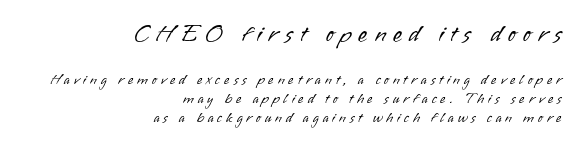
The image shows 24 px text type; set right-aligned, normal line spacing (1.36x), unusually wide letter spacing (+0.28 em), not underlined; the first (top) block is 1.71x larger.
